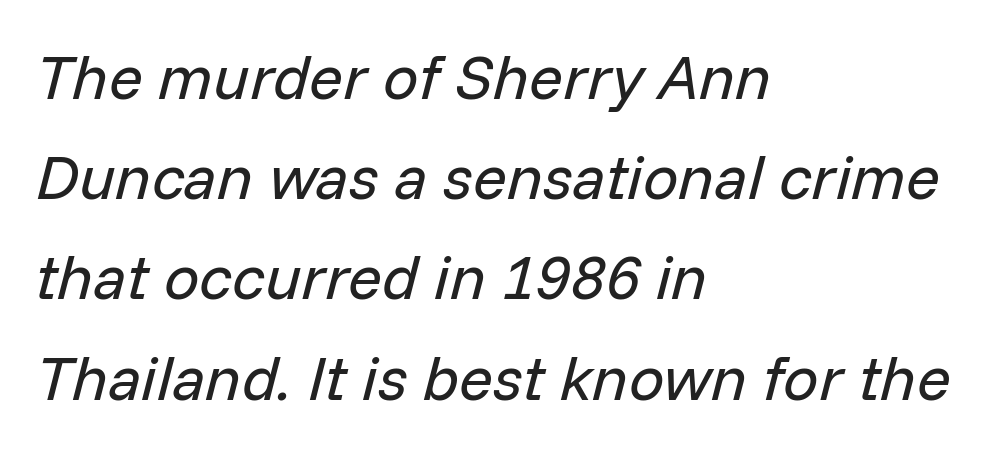
{"italic": "yes", "lean": "right", "slant_degrees": 14, "bold": "no", "weight": "regular", "width": "normal", "stroke_contrast": "low", "x_height": "medium", "monospaced": "no", "underline": "no", "align": "left", "line_spacing": "normal", "line_spacing_ratio": 1.59, "letter_spacing": "normal", "letter_spacing_em": 0.0, "glyph_px": 63}
